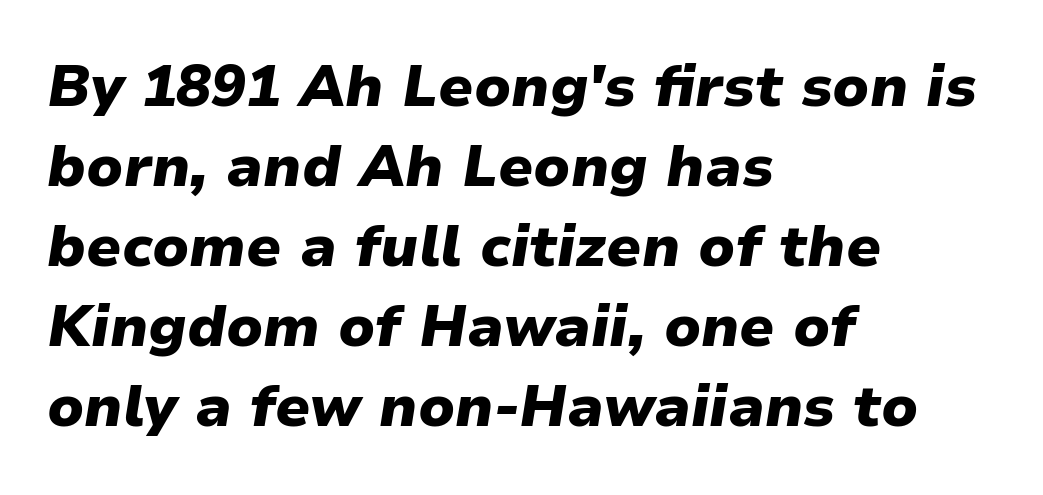
The image shows 58 px heavy type, italic (leaning right); set left-aligned, normal line spacing (1.38x), normal letter spacing, not underlined; low stroke contrast and a medium x-height.
